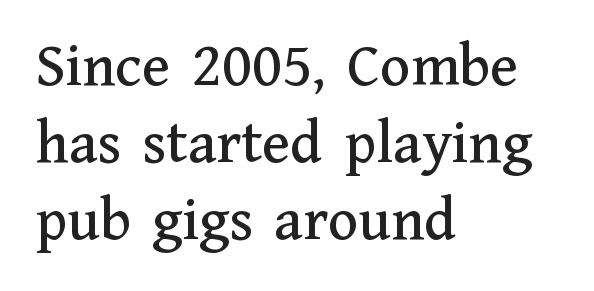
Alignment: flush left. Ordinary non-slanted type is in use. Character widths vary here, with narrow letters taking less room than wide ones. Characters follow at the spacing the type designer built in. The font family rendered here belongs to the serif group. Check the space under the baseline: it is left empty.
